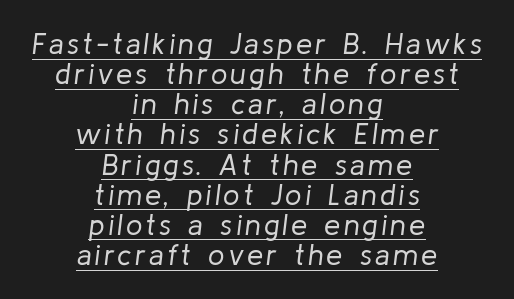
A student would call this center alignment; a typographer would say set centered. Summary of weight: not heavy and not bold. Is this a fixed-width face? No — the glyphs have proportional, varying widths. Yep, that's italic — everything's leaning. Is there an underline? Yes — a line sits under the letters.
